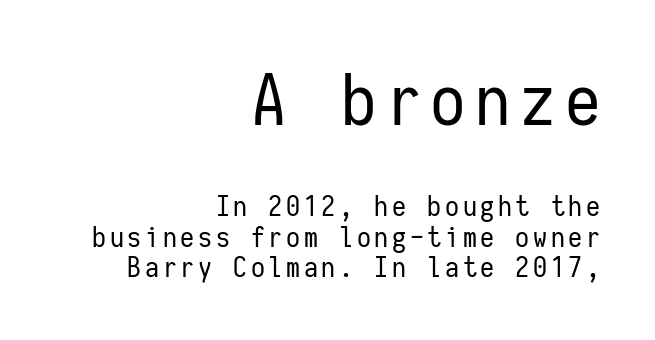
{"serif": "no", "italic": "no", "bold": "no", "weight": "regular", "width": "condensed", "stroke_contrast": "low", "x_height": "medium", "monospaced": "yes", "underline": "no", "align": "right", "line_spacing": "tight", "line_spacing_ratio": 1.08, "larger_block": "first", "size_ratio": 2.54, "glyph_px": 71}
